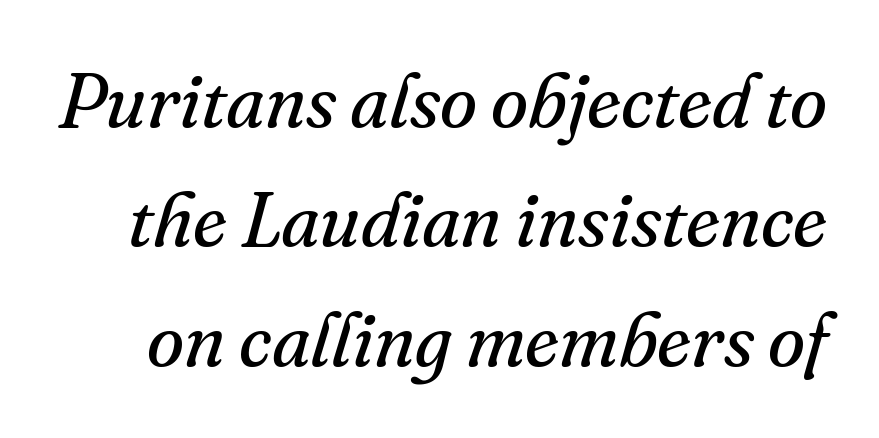
Q: Is the text bold? A: No.
Q: Is the text italic (slanted)? A: Yes, it leans right by about 16 degrees.
Q: Is the typeface a serif or a sans-serif typeface? A: Serif.
Q: Is the text underlined? A: No.
Q: Is the spacing between letters normal or unusually wide? A: Normal.
Q: Is the spacing between lines tight, normal or loose? A: Normal.
Q: Width (condensed, normal, or wide)? A: Normal.
Q: Stroke contrast? A: Medium.
Q: x-height? A: Small.
Q: Monospaced? A: No.
